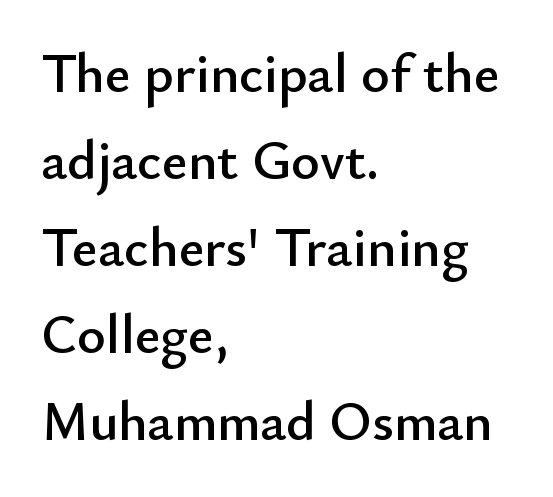
Q: Is the text italic (slanted)? A: No, it is upright.
Q: Is the typeface a serif or a sans-serif typeface? A: Sans-serif.
Q: Is the text underlined? A: No.
Q: How is the paragraph aligned? A: Left-aligned.
Q: Is the spacing between letters normal or unusually wide? A: Normal.
Q: Is the spacing between lines tight, normal or loose? A: Normal.
Q: Width (condensed, normal, or wide)? A: Normal.
Q: Stroke contrast? A: Low.
Q: x-height? A: Small.
Q: Monospaced? A: No.
